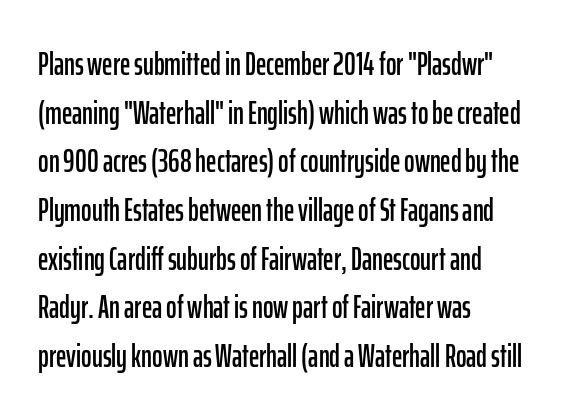
Q: Is the text italic (slanted)? A: No, it is upright.
Q: Is the typeface a serif or a sans-serif typeface? A: Sans-serif.
Q: Is the text underlined? A: No.
Q: How is the paragraph aligned? A: Left-aligned.
Q: Is the spacing between letters normal or unusually wide? A: Normal.
Q: Is the spacing between lines tight, normal or loose? A: Normal.
Q: Width (condensed, normal, or wide)? A: Condensed.
Q: Stroke contrast? A: Low.
Q: x-height? A: Medium.
Q: Monospaced? A: No.
